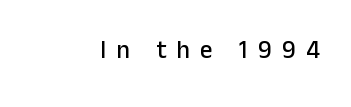
Q: Is the text italic (slanted)? A: No, it is upright.
Q: Is the text underlined? A: No.
Q: Is the spacing between letters normal or unusually wide? A: Unusually wide.
